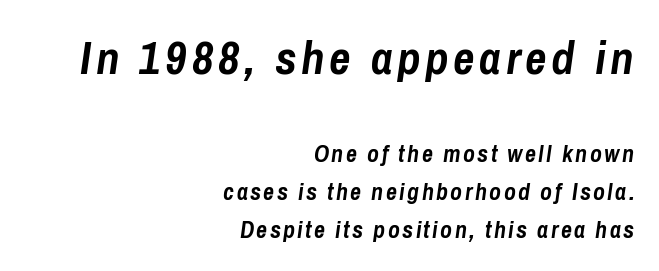
The image shows 47 px semibold, condensed type, italic (leaning right); set right-aligned, normal line spacing (1.58x), not underlined; the first (top) block is 1.96x larger; low stroke contrast and a medium x-height.
